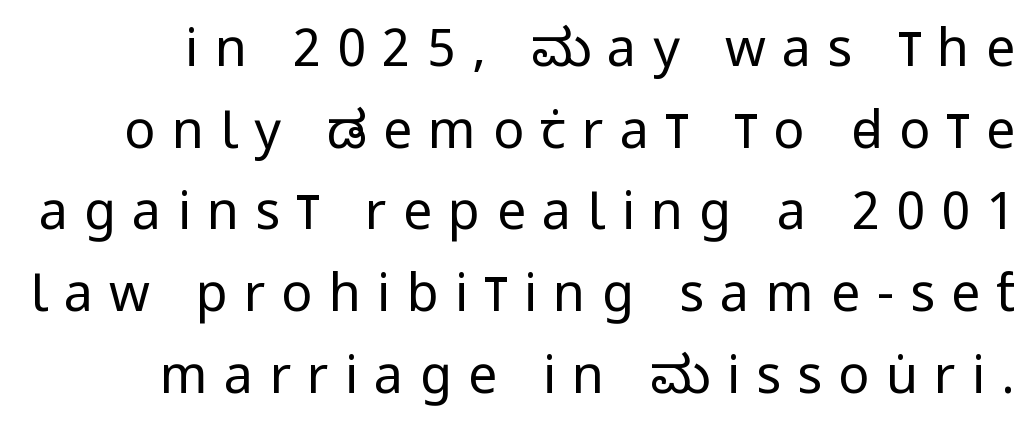
The image shows 52 px regular-weight, condensed sans-serif type, upright; set normal line spacing (1.57x), unusually wide letter spacing (+0.31 em), not underlined; low stroke contrast and a large x-height.
